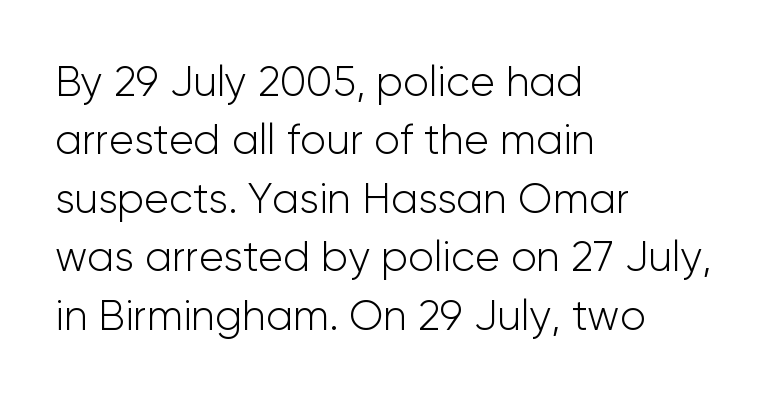
Compared with typical paragraphs, the rows here are spaced about the same. Has an underline been added? It has not. Unlike italic type, these characters show no tilt at all. Nothing unusual about the tracking: characters are spaced as the font intends.
